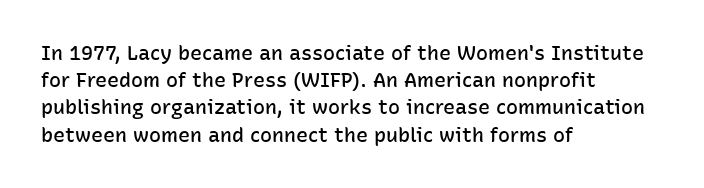
{"italic": "no", "bold": "semi", "underline": "no", "align": "left", "line_spacing": "normal", "line_spacing_ratio": 1.36, "letter_spacing": "normal", "letter_spacing_em": 0.0, "glyph_px": 20}
